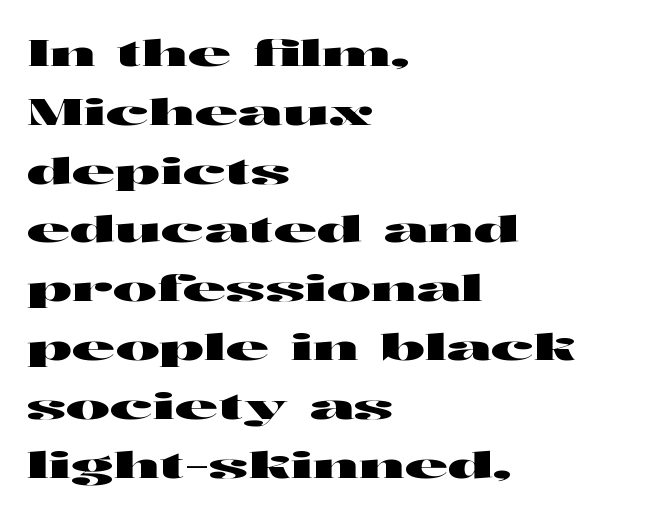
A typesetter would call this proportional, since set widths differ per character. A typesetter would call this leading conventional body-copy spacing. The text block is weighted toward the left margin, trailing off unevenly rightward. The font family rendered here belongs to the sans-serif group. Letter spacing: default. Glance below the letters and you will spot only blank space.
